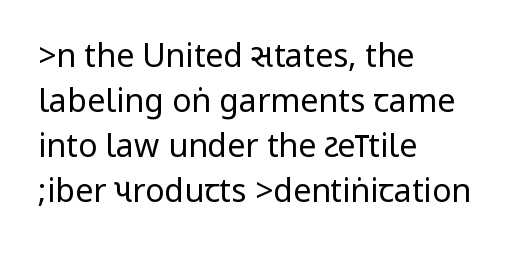
The image shows 32 px regular-weight, condensed sans-serif type, upright; set left-aligned, normal line spacing (1.41x), normal letter spacing, not underlined; low stroke contrast.
